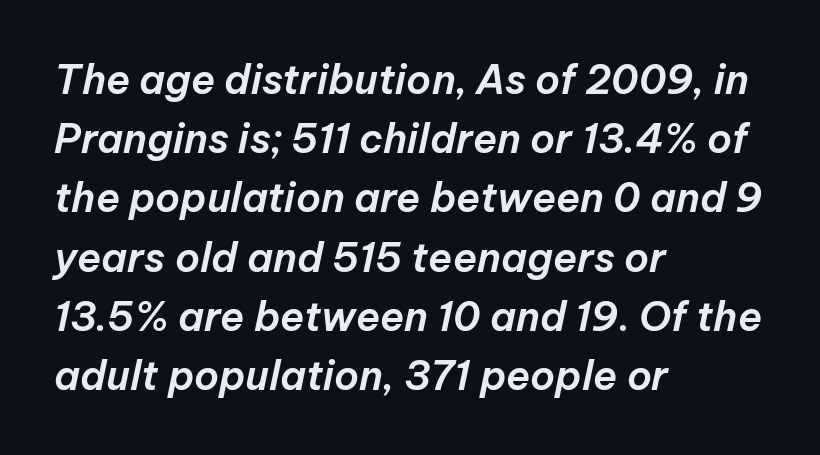
Here the designer chose a conventional face with non-uniform glyph widths. Line beginnings align vertically; line endings do not. Descenders hang freely into open space. This sample uses plain, unmodified letter spacing.
